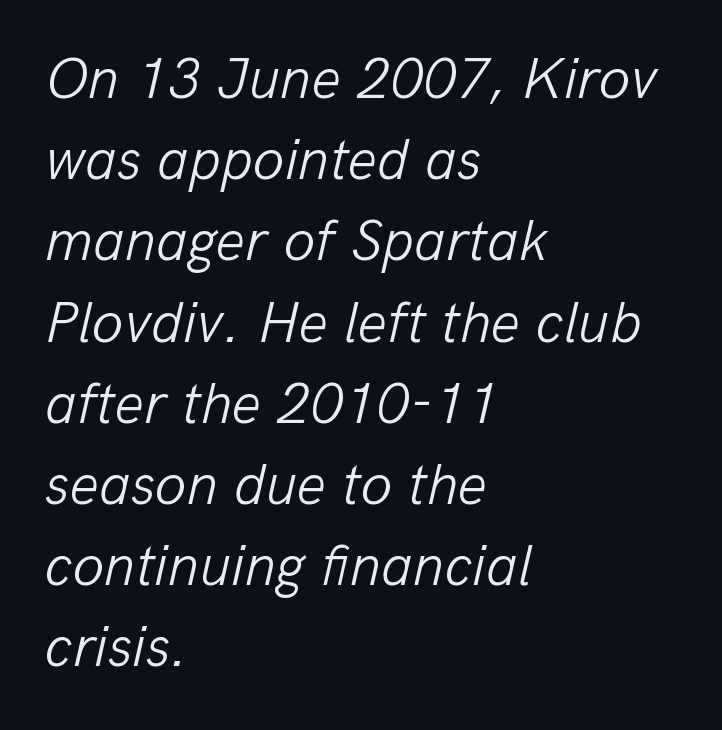
Observe the ordinary spacing: letters are neighbours, not strangers. A typesetter would call this proportional, since set widths differ per character. These lines stack with their left ends in a neat column. Whoever set this chose a conventional vertical rhythm.
